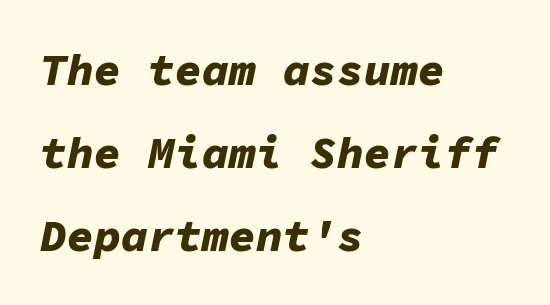
Inter-character spacing is left at the font's built-in metrics. Thick stems and heavy bowls — unmistakably bold. The letters march in equal steps, a hallmark of fixed-pitch type. Would a proofreader flag this as italicized? Yes.
